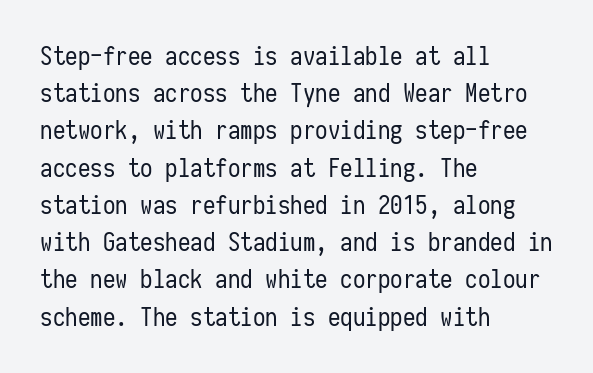
Each new line begins a customary step beneath the previous one. In CSS terms this would be text-align: left. Every character sits straight up, as roman type does. Inter-character spacing is left at the font's built-in metrics.
